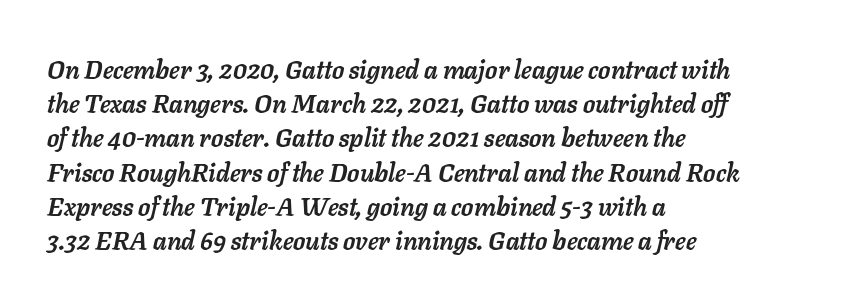
Q: Is the text bold? A: Yes.
Q: Is the text italic (slanted)? A: Yes, it leans right by about 11 degrees.
Q: Is the text underlined? A: No.
Q: How is the paragraph aligned? A: Left-aligned.
Q: Is the spacing between letters normal or unusually wide? A: Normal.
Q: Is the spacing between lines tight, normal or loose? A: Normal.
